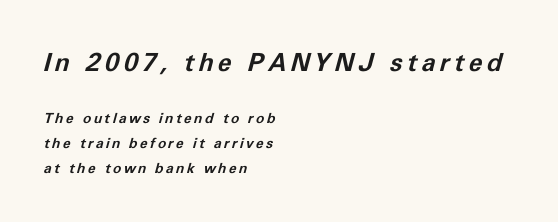
Q: Is the text bold? A: Yes.
Q: Is the text italic (slanted)? A: Yes, it leans right by about 11 degrees.
Q: Is the text underlined? A: No.
Q: How is the paragraph aligned? A: Left-aligned.
Q: Which block of text is set in a larger size, the first (top) or the second (bottom)? A: The first (top) one.
